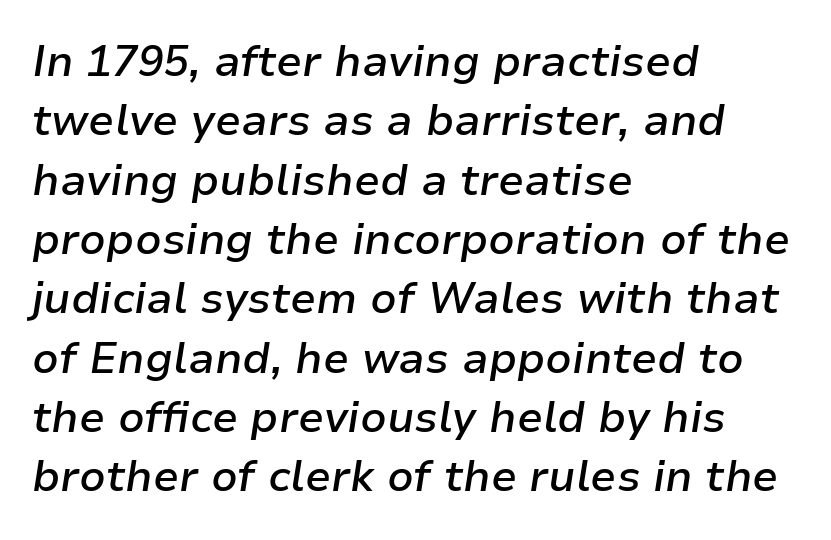
The image shows 43 px semibold type, italic (leaning right); set left-aligned, normal line spacing (1.38x), normal letter spacing, not underlined; low stroke contrast and a medium x-height.
